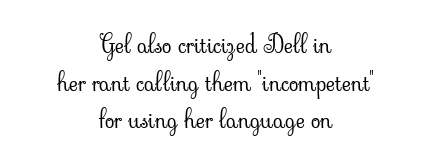
Here the glyphs are tracked normally, forming tight word shapes. Any mark beneath the type? The region is blank. A typesetter would call this leading conventional body-copy spacing. Where is the straight margin? There isn't one; the lines are centered.
